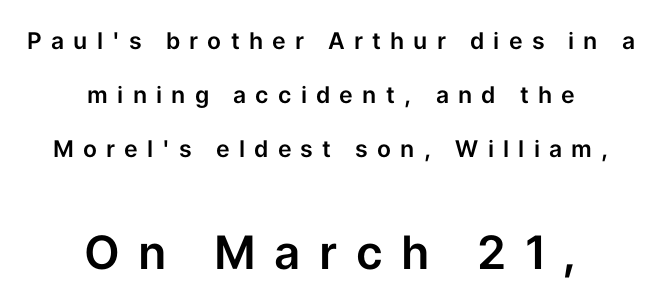
You could only call the tracking loose — the letters float apart. In CSS terms this would be text-align: center. Ordinary non-slanted type is in use. You could not count columns in this text — the font is proportionally spaced. This block would shrink considerably if given ordinary leading; it's expanded now. Reading top to bottom, the characters get bigger at the block break.
